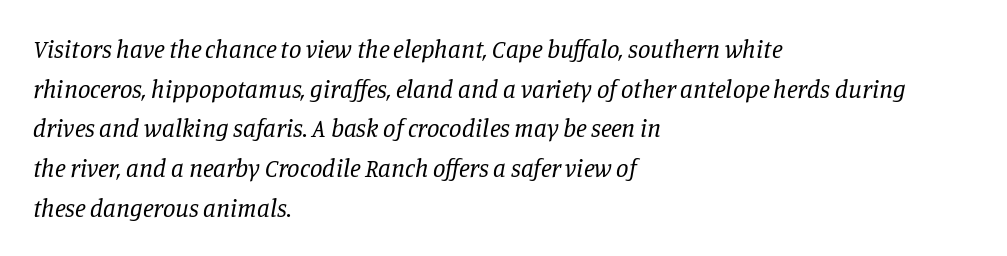
Q: Is the text bold? A: No.
Q: Is the text italic (slanted)? A: Yes, it leans right by about 11 degrees.
Q: Is the text underlined? A: No.
Q: How is the paragraph aligned? A: Left-aligned.
Q: Is the spacing between letters normal or unusually wide? A: Normal.
Q: Is the spacing between lines tight, normal or loose? A: Normal.
